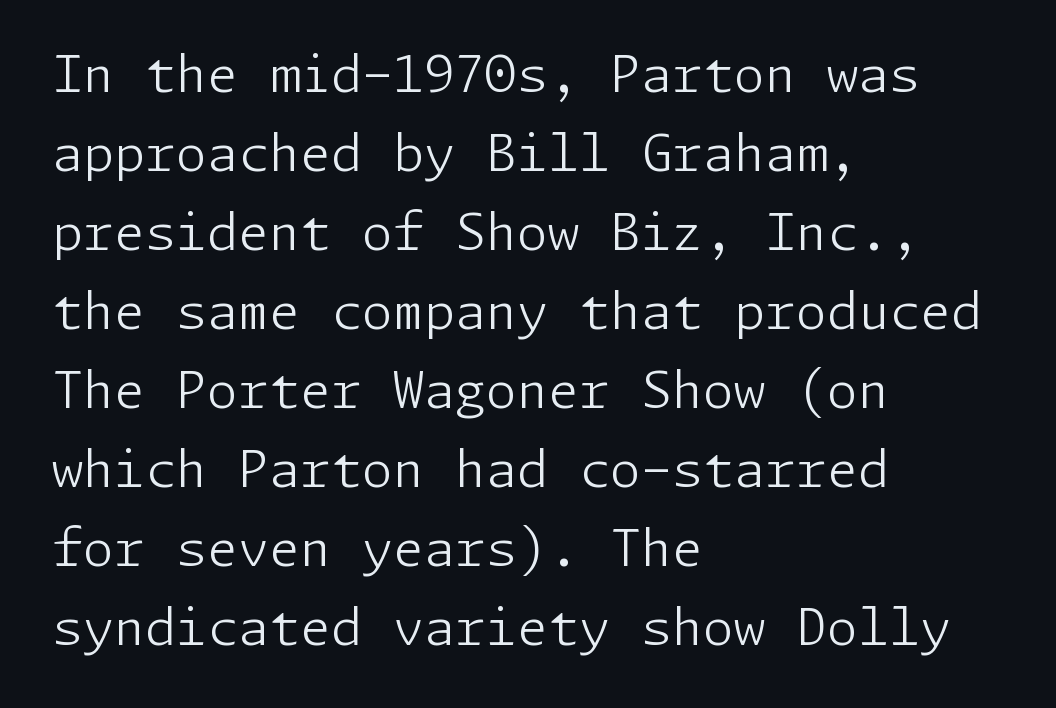
The image shows 50 px light sans-serif type, upright; set left-aligned, normal line spacing (1.58x), normal letter spacing, not underlined; low stroke contrast and a medium x-height.
